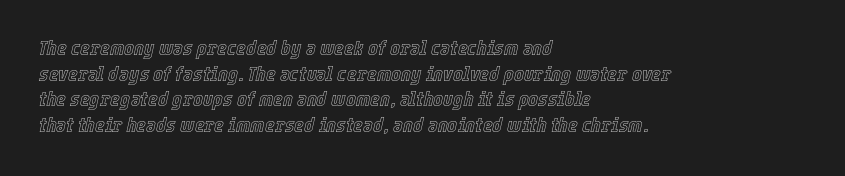
{"italic": "yes", "lean": "right", "slant_degrees": 12, "underline": "no", "align": "left", "line_spacing_ratio": 1.22, "letter_spacing": "normal", "letter_spacing_em": 0.0, "glyph_px": 21}
